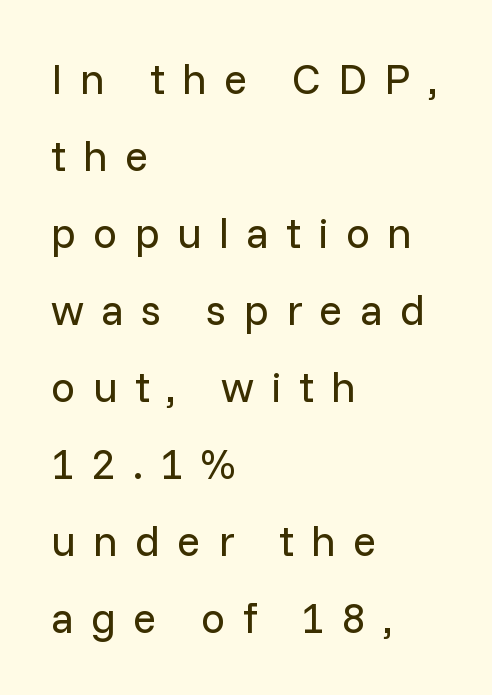
Font category for this specimen: sans-serif. Characters follow at a spacing far wider than the type designer built in. Notice how the stems are strictly vertical — no italics here. Check under the words: just untouched page. Visually the block forms a straight wall on the left and a jagged coastline on the right.
